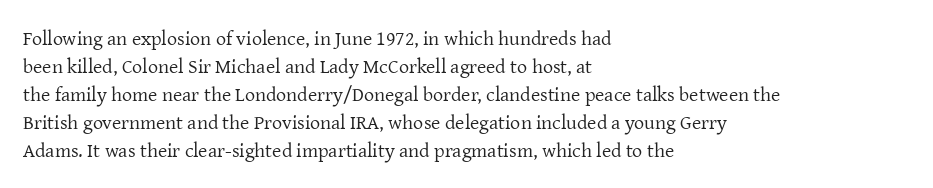
The image shows 20 px text type, upright; set left-aligned, normal line spacing (1.4x), normal letter spacing, not underlined.
